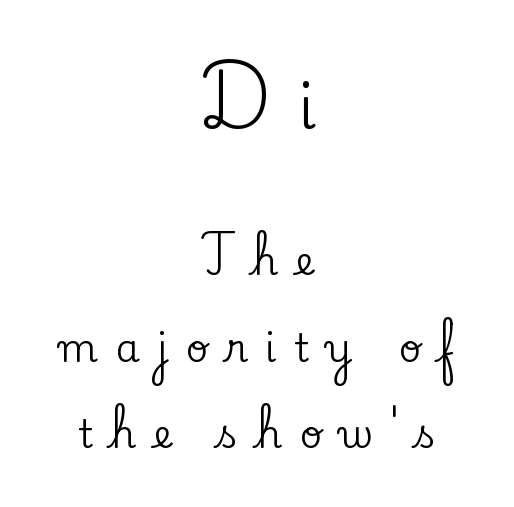
{"serif": "yes", "italic": "no", "width": "normal", "stroke_contrast": "low", "x_height": "small", "monospaced": "no", "underline": "no", "align": "center", "line_spacing": "loose", "line_spacing_ratio": 2.22, "letter_spacing": "wide", "letter_spacing_em": 0.44, "larger_block": "first", "size_ratio": 1.51, "glyph_px": 59}
